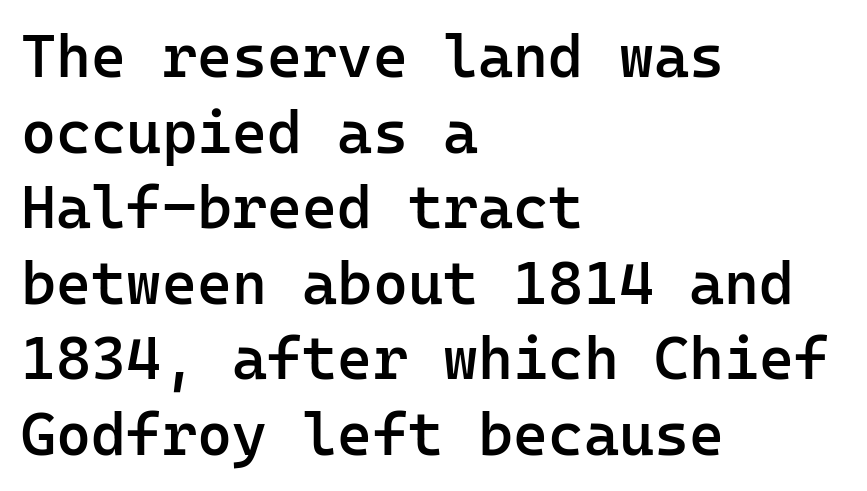
Each letter's strokes conclude bluntly, with no projecting serifs. Bare-footed words on every line. Baseline-to-baseline distance is the conventional proportion of letter height. The paragraph has a hard left edge and a soft right edge.
